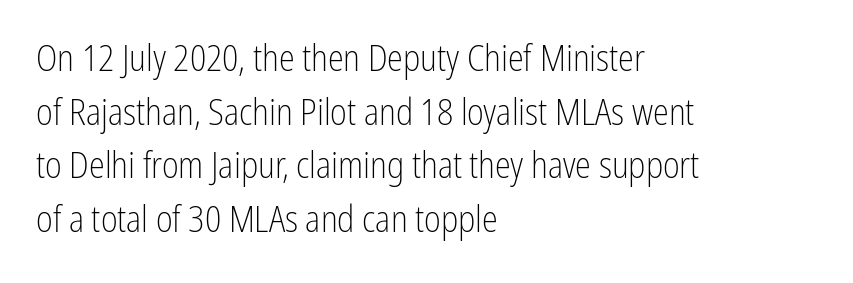
Default kerning and tracking; the words read as compact shapes. The specimen omits any rule beneath the text block's lines. Notice how the passage keeps a crisp vertical edge on the left only. Letters have the restrained weight of plain body copy at most. The letters carry no serifs — their stems end cleanly without finishing strokes.
